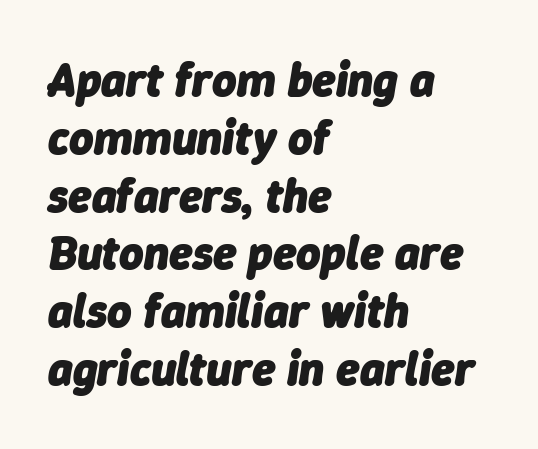
{"italic": "yes", "lean": "right", "slant_degrees": 9, "bold": "yes", "weight": "heavy", "width": "normal", "stroke_contrast": "low", "x_height": "medium", "monospaced": "no", "underline": "no", "align": "left", "line_spacing_ratio": 1.23, "letter_spacing": "normal", "letter_spacing_em": 0.0, "glyph_px": 47}
